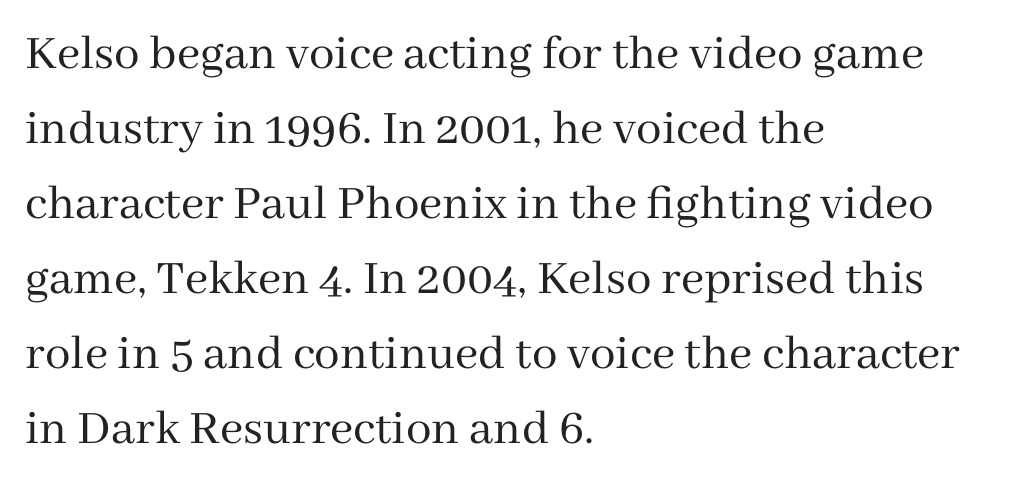
Layout note: lines flush left. These lines were composed using upright roman letters. Each new line begins a customary step beneath the previous one. The glyphs are unaccompanied by any horizontal stroke below them. A quiet, ordinary-to-light weight characterises the typeface. Each letter's strokes conclude with small projecting serifs.
